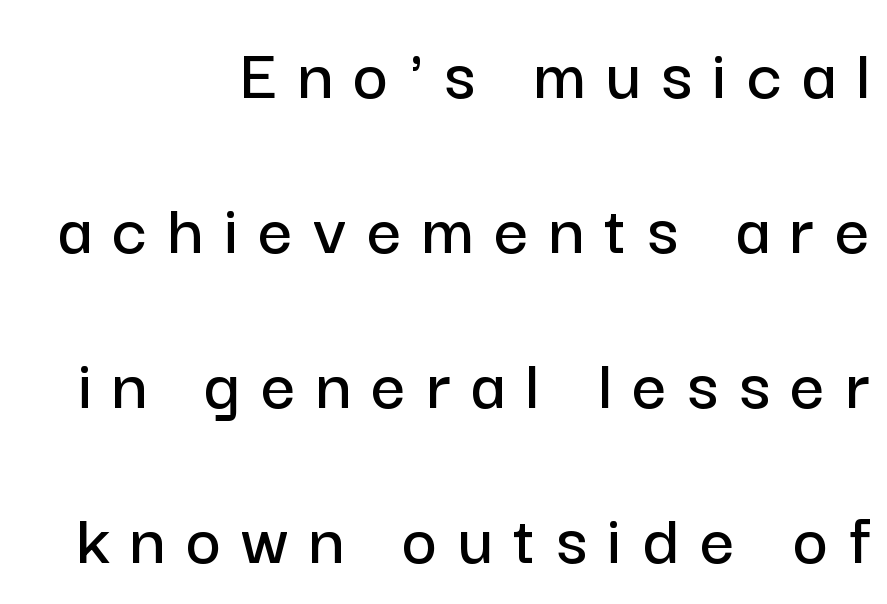
The image shows 76 px sans-serif type, upright; set right-aligned, loose line spacing (2.04x), unusually wide letter spacing (+0.27 em), not underlined; low stroke contrast and a medium x-height.
